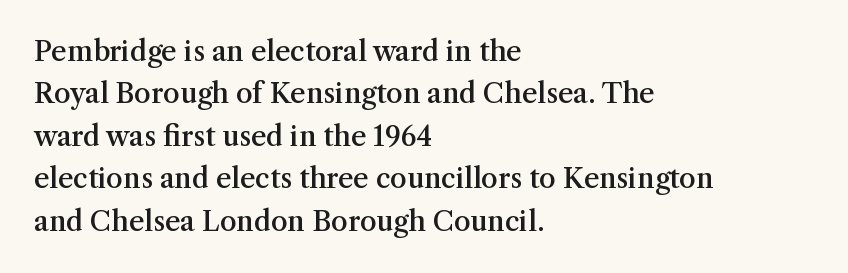
{"italic": "no", "bold": "semi", "underline": "no", "align": "left", "line_spacing": "normal", "line_spacing_ratio": 1.57, "letter_spacing": "normal", "letter_spacing_em": 0.0, "glyph_px": 27}
